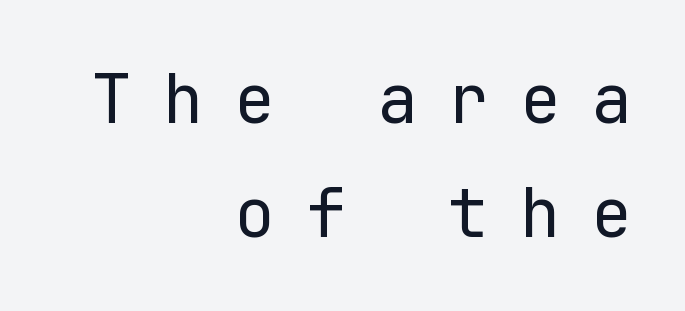
The image shows 68 px regular-weight sans-serif type, upright, monospaced; set right-aligned, normal line spacing (1.67x), unusually wide letter spacing (+0.45 em), not underlined; low stroke contrast and a medium x-height.
